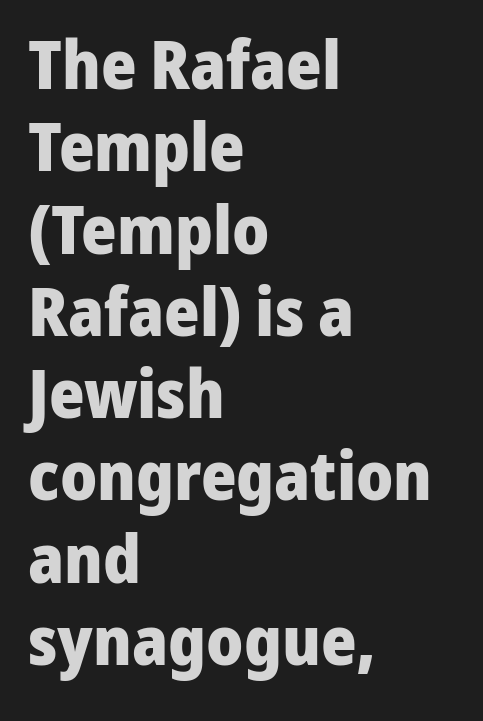
{"serif": "no", "italic": "no", "bold": "yes", "weight": "heavy", "width": "normal", "stroke_contrast": "low", "x_height": "medium", "monospaced": "no", "underline": "no", "align": "left", "line_spacing_ratio": 1.21, "letter_spacing": "normal", "letter_spacing_em": 0.0, "glyph_px": 68}
